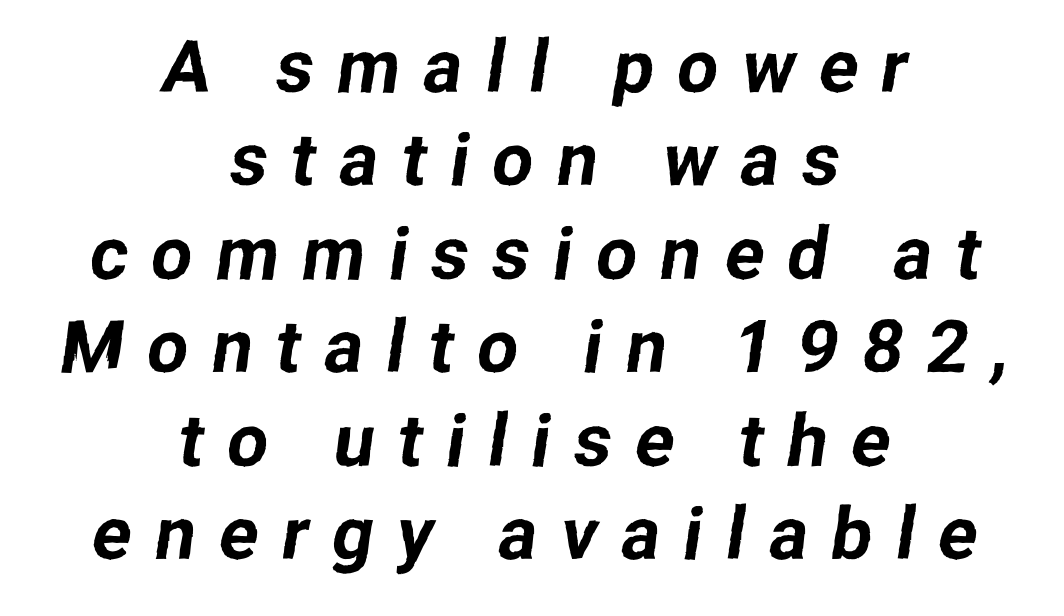
Q: Is the typeface a serif or a sans-serif typeface? A: Sans-serif.
Q: Is the text underlined? A: No.
Q: How is the paragraph aligned? A: Centered.
Q: Is the spacing between letters normal or unusually wide? A: Unusually wide.
Q: Is the spacing between lines tight, normal or loose? A: Normal.
Q: Width (condensed, normal, or wide)? A: Normal.
Q: Stroke contrast? A: Low.
Q: x-height? A: Medium.
Q: Monospaced? A: No.
